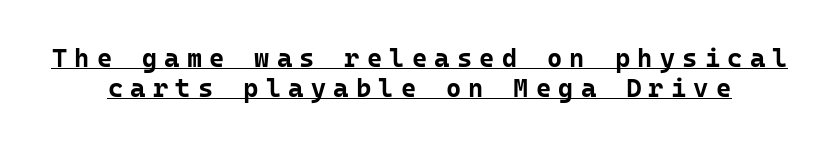
Q: Is the text bold? A: Yes.
Q: Is the text italic (slanted)? A: No, it is upright.
Q: Is the text underlined? A: Yes.
Q: Is the spacing between letters normal or unusually wide? A: Unusually wide.
